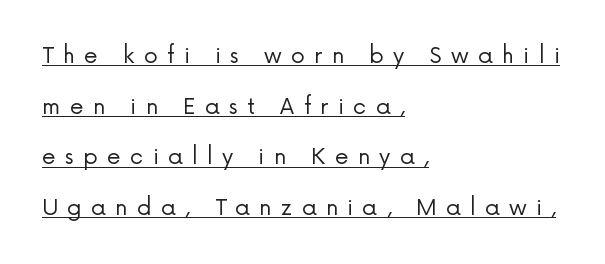
Heaviness? Minimal to ordinary, like unemphasized prose. Leading is clearly above the norm, producing a sparse column. The gaps between neighbouring characters are conspicuously large. Every stem runs plumb, perpendicular to the baseline. Typeset ragged right — the left edge is the straight one. Does a line run under the words? Yes, clearly.
